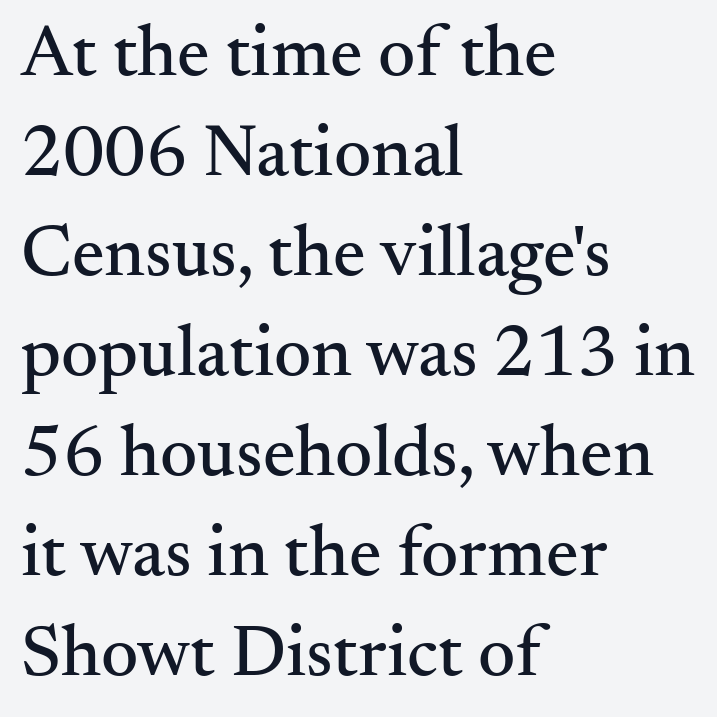
The typeface chosen for these lines features serifs. Every character sits straight up, as roman type does. Does the leading feel generous? No, just average. Spacing verdict: proportional, widths tailored to each character.
